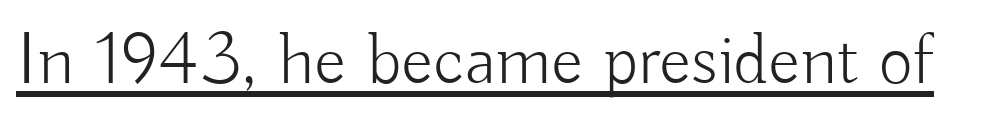
Q: Is the text bold? A: No.
Q: Is the text italic (slanted)? A: No, it is upright.
Q: Is the typeface a serif or a sans-serif typeface? A: Sans-serif.
Q: Is the text underlined? A: Yes.
Q: Is the spacing between letters normal or unusually wide? A: Normal.
Q: Width (condensed, normal, or wide)? A: Normal.
Q: Stroke contrast? A: Low.
Q: x-height? A: Small.
Q: Monospaced? A: No.
